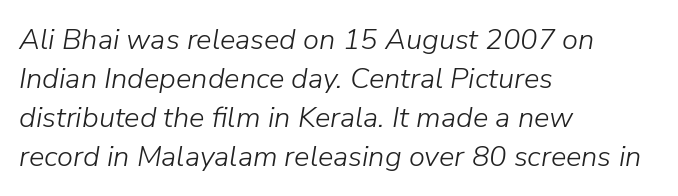
Slant detected: the letters are inclined. Typeset ragged right — the left edge is the straight one. Interline gaps are of average width in this sample. Weight: in the light-to-regular range. Do the characters align in a grid? No, the font is proportional. No word sits above an underline.
